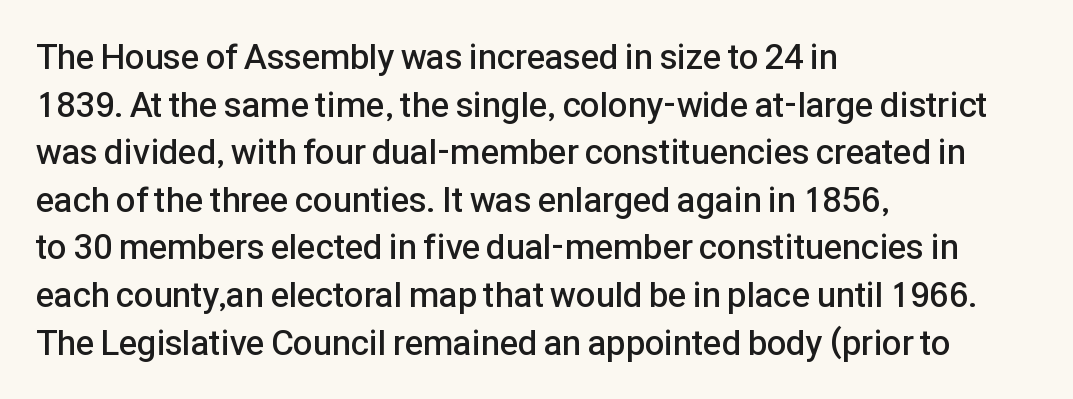
The image shows 35 px semibold sans-serif type, upright; set left-aligned, normal line spacing (1.36x), normal letter spacing, not underlined; low stroke contrast and a medium x-height.
